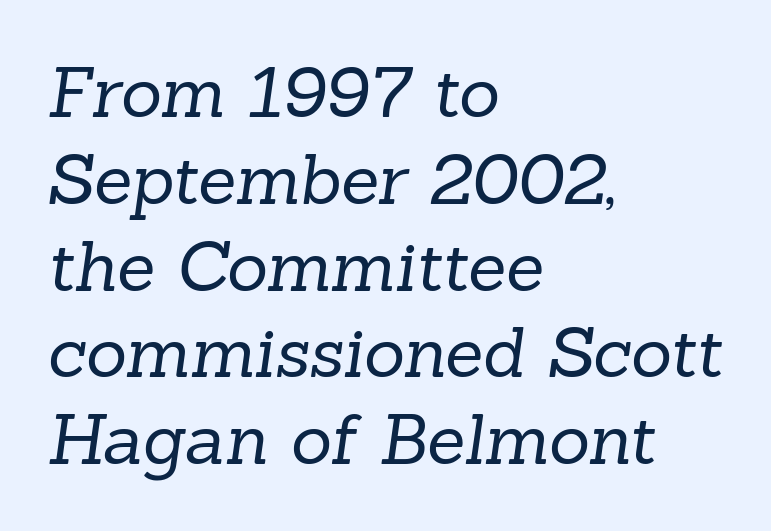
Letterform terminals end in serifs throughout the passage. Unmarked baselines from the first word to the last. Weight: in the light-to-regular range. Is this a fixed-width face? No — the glyphs have proportional, varying widths.
